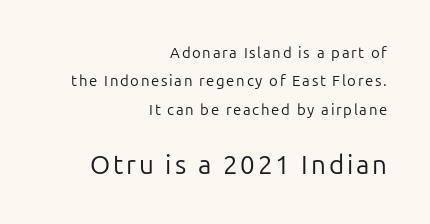
{"italic": "no", "bold": "no", "underline": "no", "align": "right", "line_spacing_ratio": 1.89, "larger_block": "second", "size_ratio": 1.73, "glyph_px": 26}
